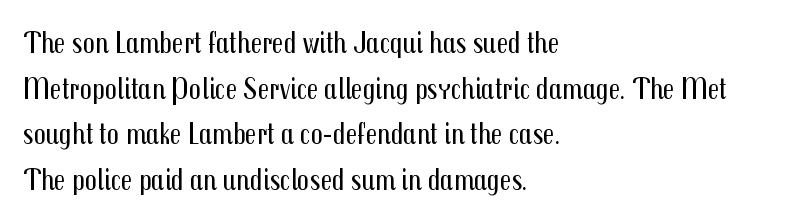
{"serif": "no", "italic": "no", "bold": "no", "weight": "regular", "width": "condensed", "stroke_contrast": "medium", "x_height": "medium", "monospaced": "no", "underline": "no", "align": "left", "line_spacing": "normal", "line_spacing_ratio": 1.52, "letter_spacing": "normal", "letter_spacing_em": 0.0, "glyph_px": 30}
